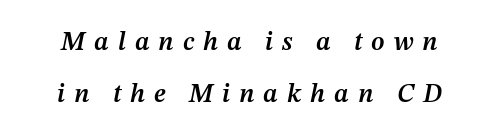
Q: Is the text bold? A: Semi-bold.
Q: Is the text italic (slanted)? A: Yes, it leans right by about 12 degrees.
Q: Is the text underlined? A: No.
Q: Is the spacing between letters normal or unusually wide? A: Unusually wide.
Q: Is the spacing between lines tight, normal or loose? A: Loose.
